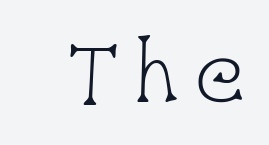
Q: Is the text bold? A: No.
Q: Is the text italic (slanted)? A: No, it is upright.
Q: Is the typeface a serif or a sans-serif typeface? A: Serif.
Q: Is the text underlined? A: No.
Q: Width (condensed, normal, or wide)? A: Condensed.
Q: Stroke contrast? A: Low.
Q: x-height? A: Large.
Q: Monospaced? A: No.
